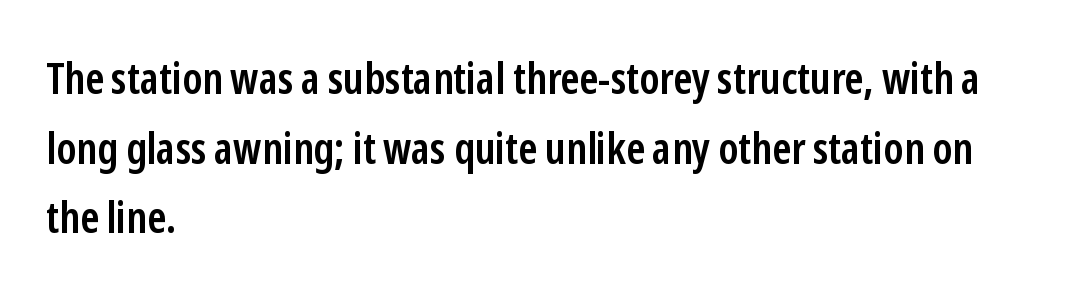
Each letter keeps its own natural width here, so spacing adapts to shape. A somewhat darkened texture: the type is semibold rather than bold. Rendered with straight, roman letterforms. No word sits above an underline.
